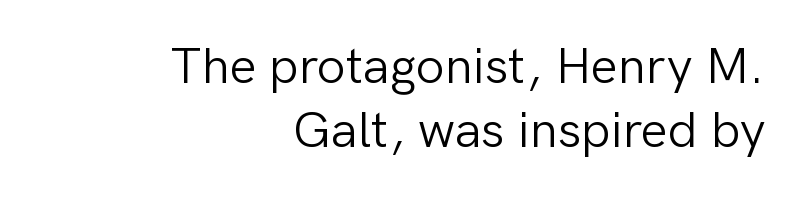
Q: Is the text bold? A: No.
Q: Is the text italic (slanted)? A: No, it is upright.
Q: Is the typeface a serif or a sans-serif typeface? A: Sans-serif.
Q: Is the text underlined? A: No.
Q: How is the paragraph aligned? A: Right-aligned.
Q: Is the spacing between letters normal or unusually wide? A: Normal.
Q: Is the spacing between lines tight, normal or loose? A: Normal.
Q: Width (condensed, normal, or wide)? A: Normal.
Q: Stroke contrast? A: Low.
Q: x-height? A: Medium.
Q: Monospaced? A: No.
